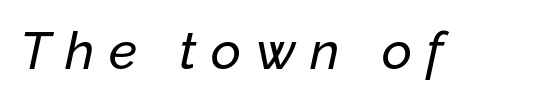
Q: Is the text italic (slanted)? A: Yes, it leans right by about 12 degrees.
Q: Is the text underlined? A: No.
Q: Is the spacing between letters normal or unusually wide? A: Unusually wide.
Q: Width (condensed, normal, or wide)? A: Normal.
Q: Stroke contrast? A: Low.
Q: x-height? A: Medium.
Q: Monospaced? A: No.
